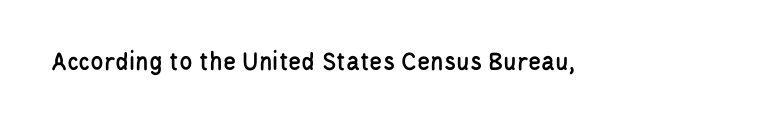
Q: Is the text italic (slanted)? A: No, it is upright.
Q: Is the text underlined? A: No.
Q: Is the spacing between letters normal or unusually wide? A: Normal.
